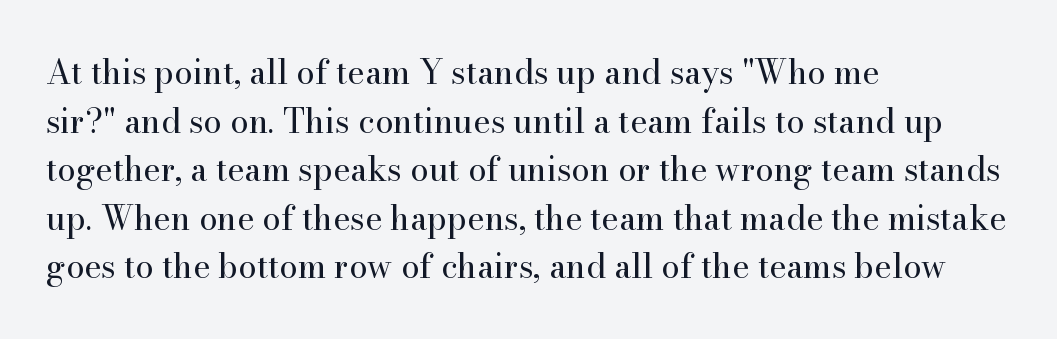
Q: Is the text bold? A: No.
Q: Is the text italic (slanted)? A: No, it is upright.
Q: Is the typeface a serif or a sans-serif typeface? A: Serif.
Q: Is the text underlined? A: No.
Q: How is the paragraph aligned? A: Left-aligned.
Q: Is the spacing between letters normal or unusually wide? A: Normal.
Q: Is the spacing between lines tight, normal or loose? A: Normal.
Q: Width (condensed, normal, or wide)? A: Normal.
Q: Stroke contrast? A: High.
Q: x-height? A: Small.
Q: Monospaced? A: No.
